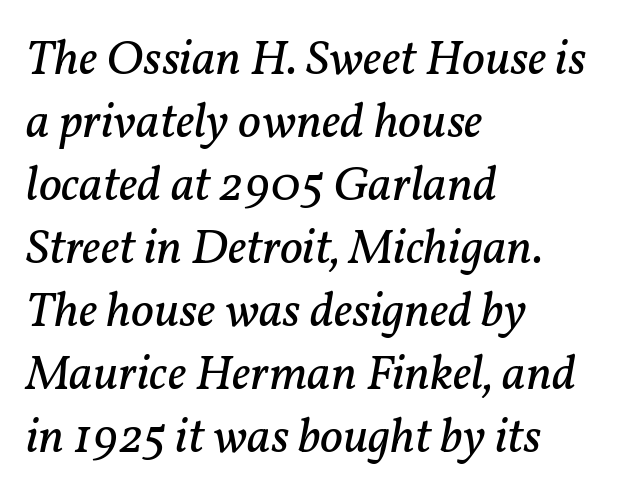
Q: Is the text bold? A: No.
Q: Is the text italic (slanted)? A: Yes, it leans right by about 11 degrees.
Q: Is the typeface a serif or a sans-serif typeface? A: Serif.
Q: Is the text underlined? A: No.
Q: How is the paragraph aligned? A: Left-aligned.
Q: Is the spacing between letters normal or unusually wide? A: Normal.
Q: Is the spacing between lines tight, normal or loose? A: Normal.
Q: Width (condensed, normal, or wide)? A: Normal.
Q: Stroke contrast? A: Low.
Q: x-height? A: Medium.
Q: Monospaced? A: No.
